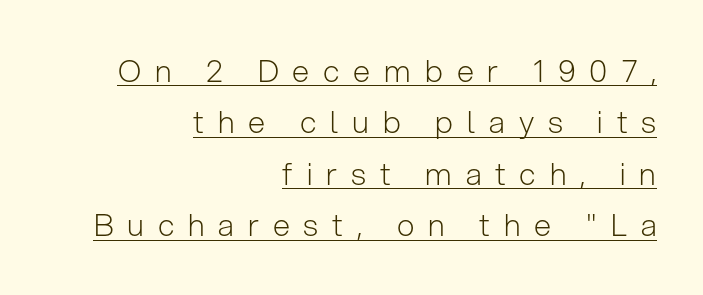
{"serif": "no", "italic": "no", "bold": "no", "weight": "light", "width": "normal", "stroke_contrast": "low", "x_height": "medium", "monospaced": "no", "underline": "yes", "align": "right", "line_spacing": "normal", "line_spacing_ratio": 1.66, "letter_spacing": "wide", "letter_spacing_em": 0.45, "glyph_px": 31}
